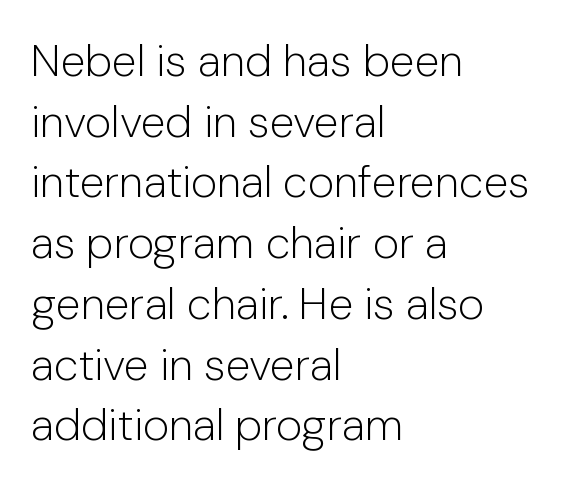
The letterforms sit at book weight or below. A sans-serif font was chosen for this passage. Is this a fixed-width face? No — the glyphs have proportional, varying widths. Underline: absent.
